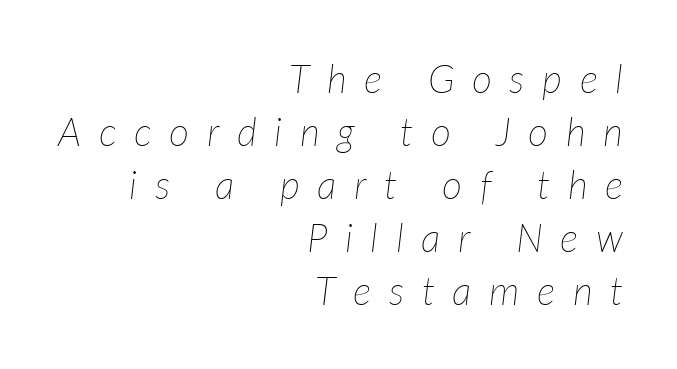
{"italic": "yes", "lean": "right", "slant_degrees": 7, "bold": "no", "weight": "thin", "width": "normal", "stroke_contrast": "low", "x_height": "medium", "monospaced": "no", "underline": "no", "align": "right", "line_spacing": "normal", "line_spacing_ratio": 1.36, "letter_spacing": "wide", "letter_spacing_em": 0.45, "glyph_px": 39}
